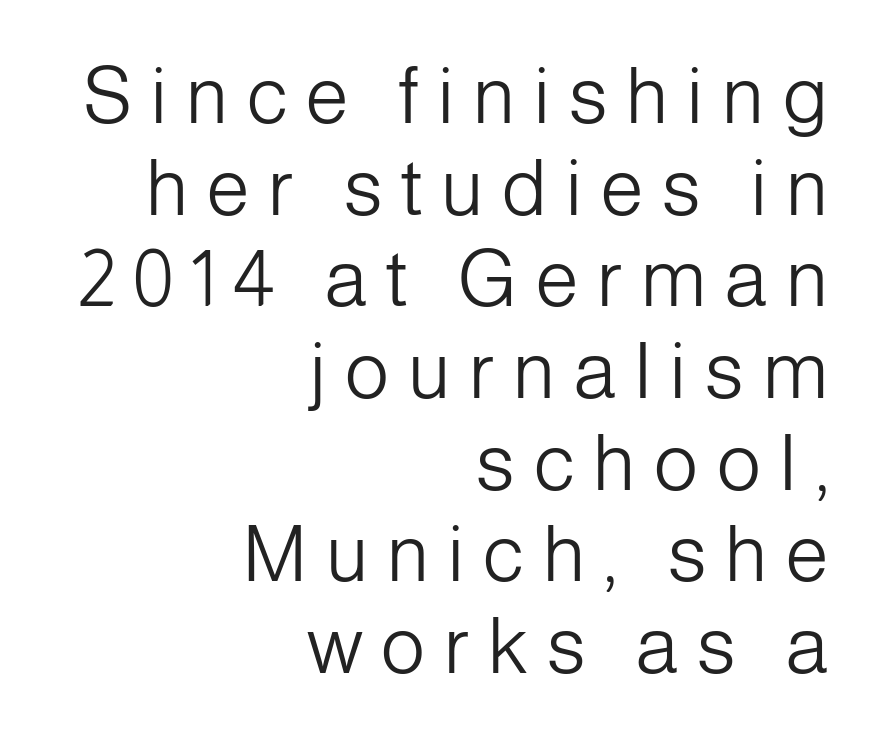
The typeface chosen for these lines omits serifs. Any mark beneath the type? The region is blank. Letter spacing: wide. The specimen reads as upright at a glance. The compositor pushed each line to the right boundary.
